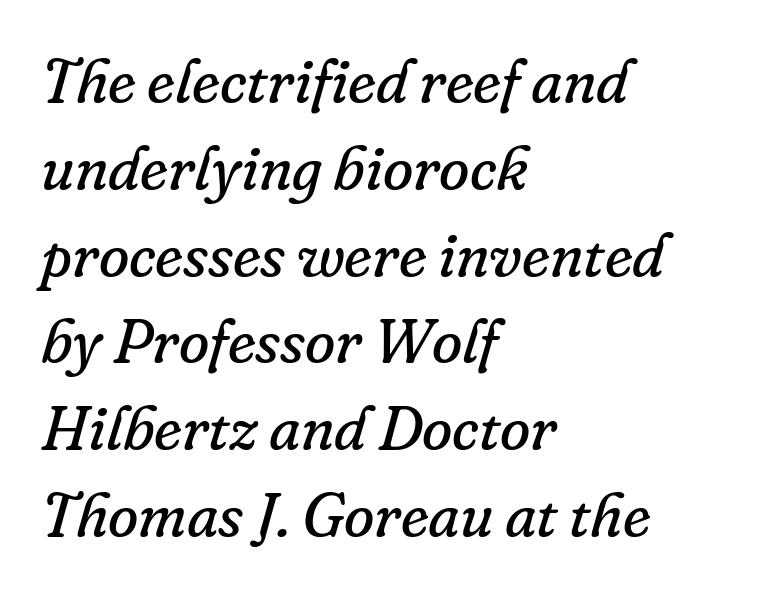
Observe the serifs anchoring each vertical stroke in this sample. A normal amount of white space separates one row of letters from the next. Standard letterfit; no display-style spreading of the glyphs. Is this a fixed-width face? No — the glyphs have proportional, varying widths.
